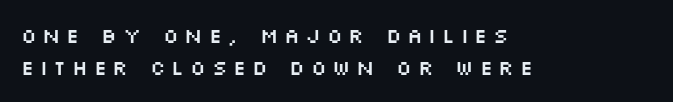
The image shows 21 px text type, upright; set left-aligned, normal line spacing (1.52x), unusually wide letter spacing (+0.27 em), not underlined.
